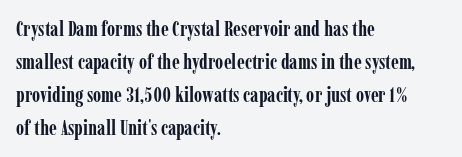
The sample has been set heavy, in full bold. Any mark beneath the type? The region is blank. The ragged edge is on the right, which tells us the setting is flush left. This sample uses plain, unmodified letter spacing. Posture: vertical. Does the leading feel generous? No, just average.
